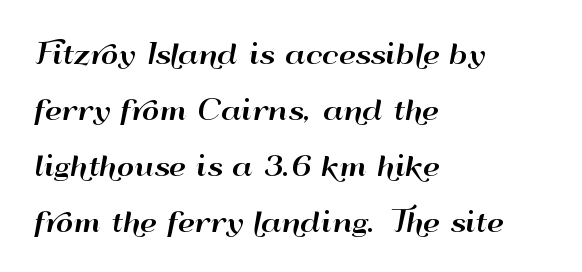
{"underline": "no", "align": "left", "line_spacing": "loose", "line_spacing_ratio": 2.07, "letter_spacing": "normal", "letter_spacing_em": 0.0, "glyph_px": 27}
